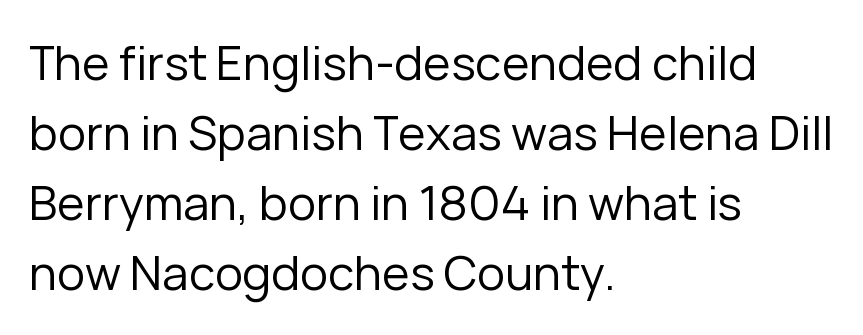
The image shows 47 px regular-weight sans-serif type, upright; set left-aligned, normal line spacing (1.49x), normal letter spacing, not underlined; low stroke contrast and a medium x-height.
